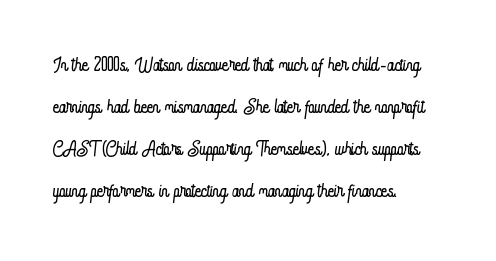
The image shows 27 px text type; set left-aligned, normal line spacing (1.56x), normal letter spacing, not underlined.
